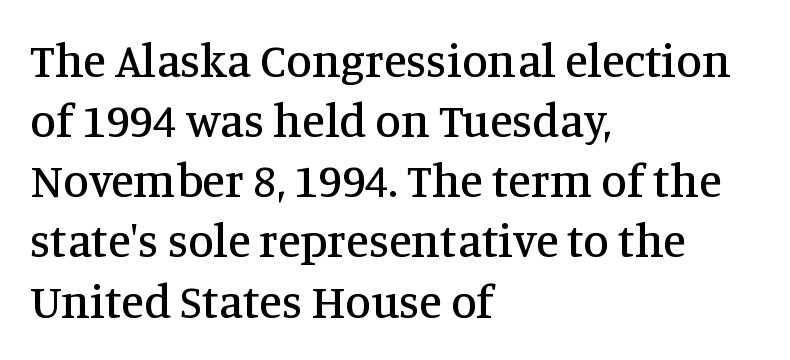
Any mark beneath the type? The region is blank. The characters display serif detailing at their extremities. Honestly, the letter spacing is just normal — you wouldn't notice it. The ragged edge is on the right, which tells us the setting is flush left. Every stem runs plumb, perpendicular to the baseline.
